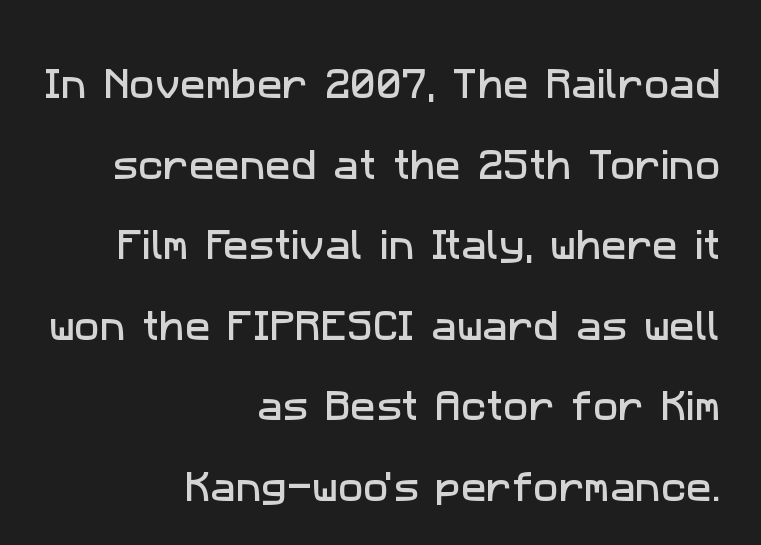
Q: Is the typeface a serif or a sans-serif typeface? A: Sans-serif.
Q: Is the text underlined? A: No.
Q: How is the paragraph aligned? A: Right-aligned.
Q: Is the spacing between letters normal or unusually wide? A: Normal.
Q: Is the spacing between lines tight, normal or loose? A: Loose.
Q: Width (condensed, normal, or wide)? A: Normal.
Q: Stroke contrast? A: Low.
Q: x-height? A: Medium.
Q: Monospaced? A: No.
